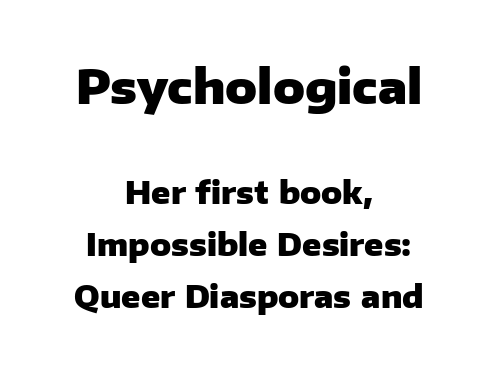
This sample uses a sans-serif face. Ordinary non-slanted type is in use. Proportional: the letters do not fall into vertical columns. The letters in the upper block stand taller than those in the block below. The string is rendered with underlining switched off.
